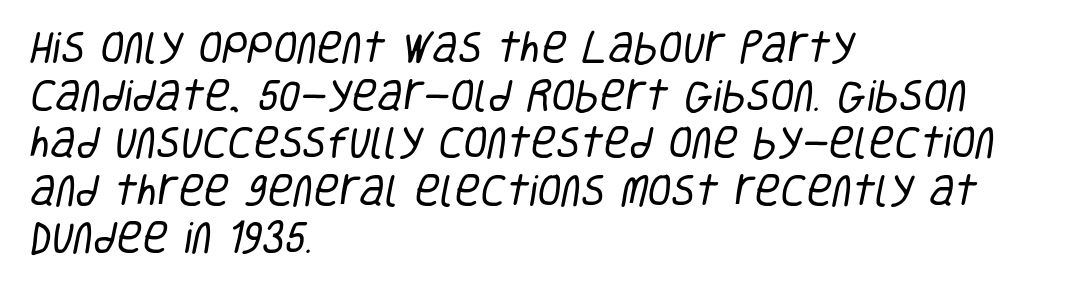
{"serif": "no", "bold": "no", "weight": "regular", "width": "condensed", "stroke_contrast": "low", "x_height": "large", "monospaced": "no", "underline": "no", "align": "left", "line_spacing": "normal", "line_spacing_ratio": 1.36, "letter_spacing": "normal", "letter_spacing_em": 0.0, "glyph_px": 35}
